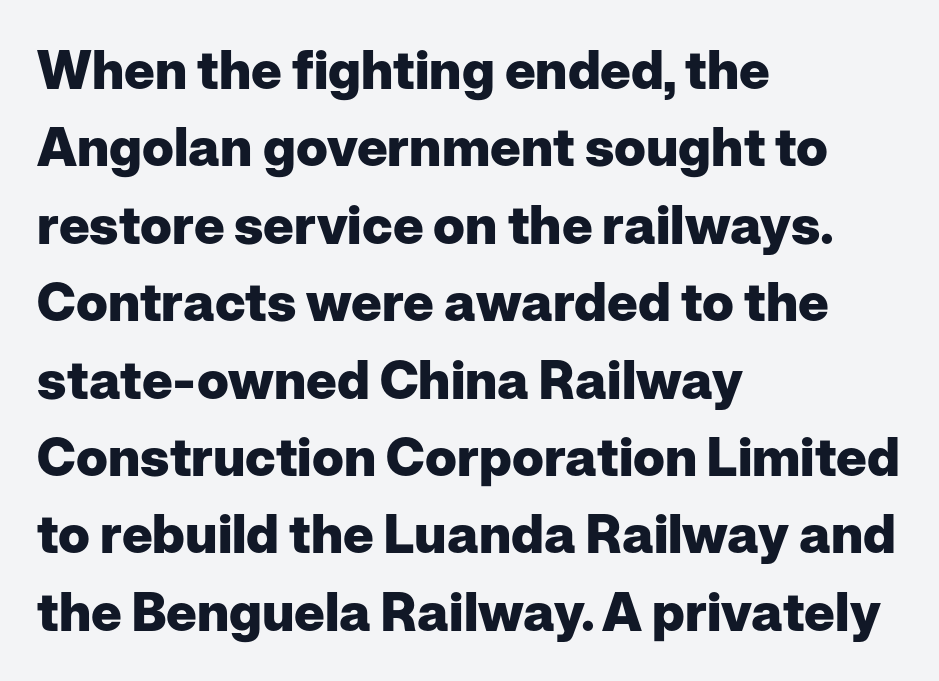
Each glyph is drawn with heavy, bold strokes. These lines were composed using upright roman letters. Just letters on the line, the space beneath them empty. Reading down the column, the eye jumps a familiar distance to each next line.
